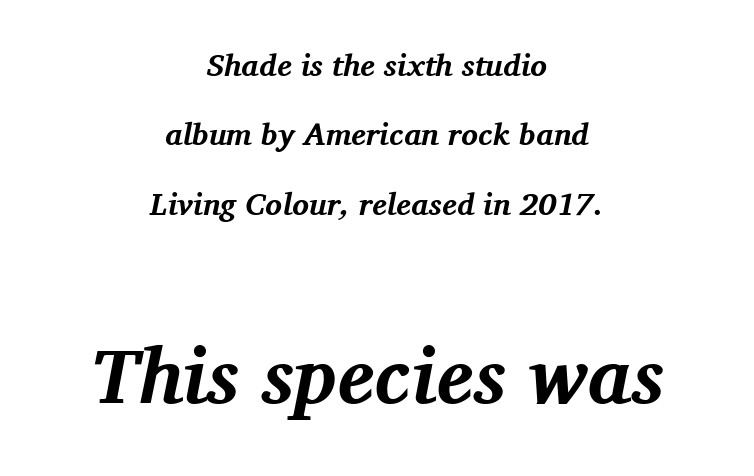
The image shows 78 px bold serif type, italic (leaning right); set centered, loose line spacing (2.24x), normal letter spacing, not underlined; the second (bottom) block is 2.52x larger; medium stroke contrast and a medium x-height.
